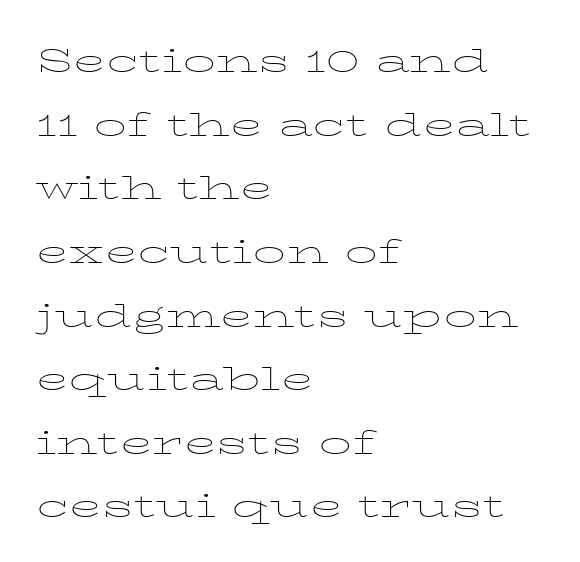
{"italic": "no", "bold": "no", "weight": "thin", "width": "wide", "stroke_contrast": "low", "x_height": "medium", "monospaced": "no", "underline": "no", "align": "left", "line_spacing": "normal", "line_spacing_ratio": 1.48, "letter_spacing": "normal", "letter_spacing_em": 0.0, "glyph_px": 43}
